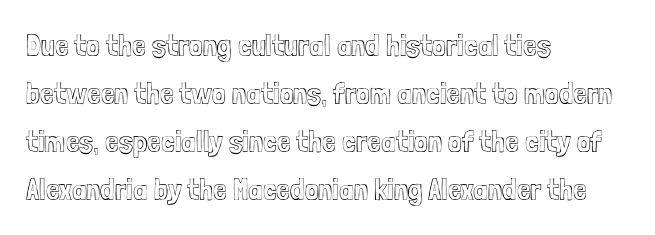
The letters stand straight up with perfectly vertical stems. Characters follow at the spacing the type designer built in. Interline gaps are of average width in this sample. The paragraph has a hard left edge and a soft right edge.
